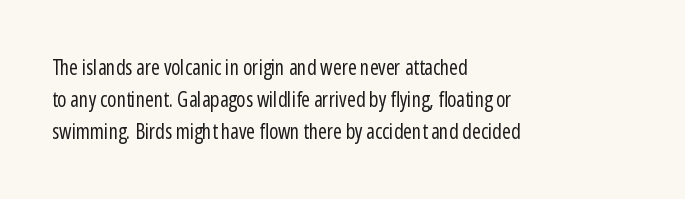
Q: Is the text bold? A: No.
Q: Is the text italic (slanted)? A: No, it is upright.
Q: Is the text underlined? A: No.
Q: How is the paragraph aligned? A: Left-aligned.
Q: Is the spacing between letters normal or unusually wide? A: Normal.
Q: Is the spacing between lines tight, normal or loose? A: Normal.
